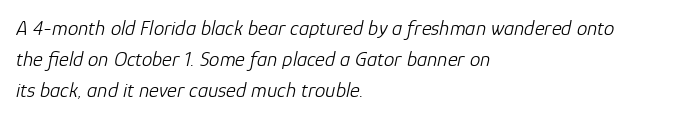
Regarding leading, the lines here are spaced in the standard way. Summary of weight: not heavy and not bold. Layout note: lines flush left. Posture: slanted. The passage shown is not underscored anywhere. The line texture is even and compact thanks to regular tracking.
